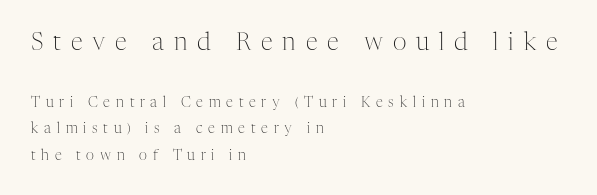
Q: Is the text bold? A: No.
Q: Is the text italic (slanted)? A: No, it is upright.
Q: Is the text underlined? A: No.
Q: How is the paragraph aligned? A: Left-aligned.
Q: Is the spacing between letters normal or unusually wide? A: Unusually wide.
Q: Is the spacing between lines tight, normal or loose? A: Loose.
Q: Which block of text is set in a larger size, the first (top) or the second (bottom)? A: The first (top) one.
